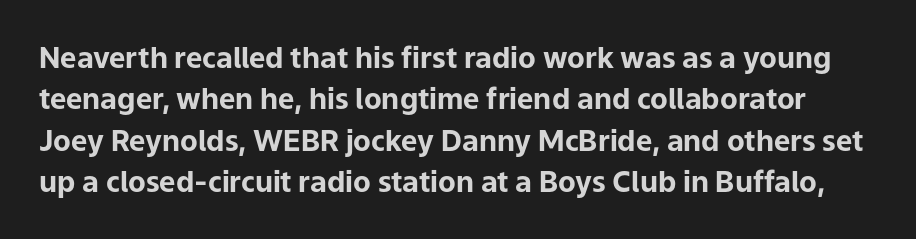
{"serif": "no", "italic": "no", "bold": "yes", "weight": "bold", "width": "normal", "stroke_contrast": "low", "x_height": "medium", "monospaced": "no", "underline": "no", "line_spacing": "normal", "line_spacing_ratio": 1.43, "letter_spacing": "normal", "letter_spacing_em": 0.0, "glyph_px": 29}
